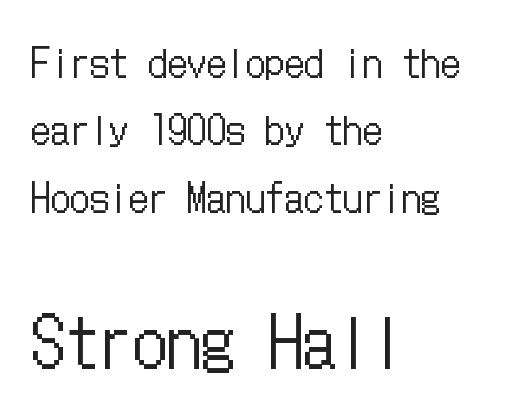
Casual observation: everything's shoved over to the left. Letters have the restrained weight of plain body copy at most. The rendering keeps characters at their native spacing. Ascenders rise straight up at ninety degrees.
